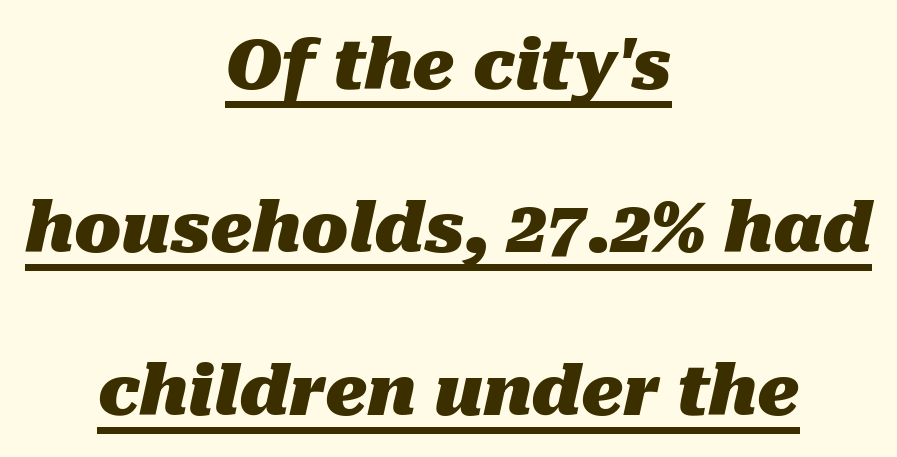
Q: Is the text bold? A: Yes.
Q: Is the text italic (slanted)? A: Yes, it leans right by about 10 degrees.
Q: Is the text underlined? A: Yes.
Q: How is the paragraph aligned? A: Centered.
Q: Is the spacing between letters normal or unusually wide? A: Normal.
Q: Is the spacing between lines tight, normal or loose? A: Loose.
Q: Width (condensed, normal, or wide)? A: Normal.
Q: Stroke contrast? A: Medium.
Q: x-height? A: Medium.
Q: Monospaced? A: No.
